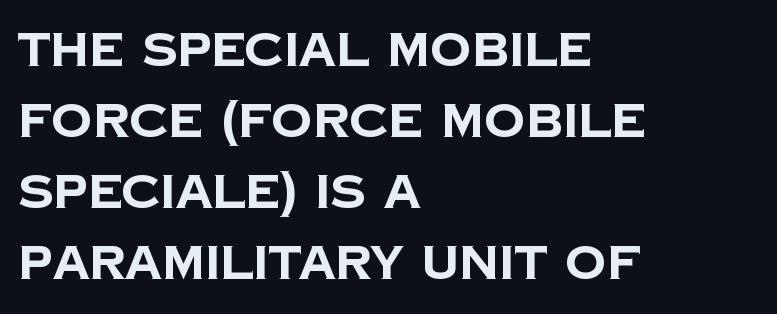
Q: Is the text bold? A: Yes.
Q: Is the typeface a serif or a sans-serif typeface? A: Sans-serif.
Q: Is the text underlined? A: No.
Q: How is the paragraph aligned? A: Left-aligned.
Q: Is the spacing between letters normal or unusually wide? A: Normal.
Q: Is the spacing between lines tight, normal or loose? A: Normal.
Q: Width (condensed, normal, or wide)? A: Normal.
Q: Stroke contrast? A: Low.
Q: x-height? A: Large.
Q: Monospaced? A: No.
